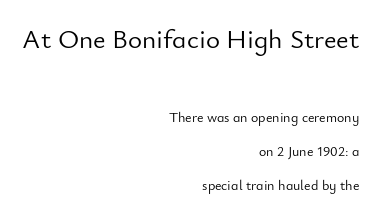
The image shows 27 px text type, upright; set right-aligned, loose line spacing (2.4x), normal letter spacing, not underlined; the first (top) block is 1.93x larger.
